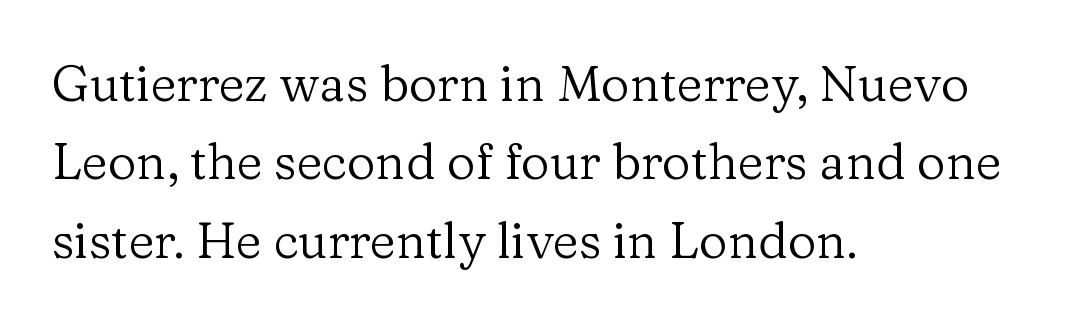
{"serif": "yes", "italic": "no", "bold": "no", "weight": "regular", "width": "normal", "stroke_contrast": "low", "x_height": "medium", "monospaced": "no", "underline": "no", "align": "left", "line_spacing": "normal", "line_spacing_ratio": 1.57, "letter_spacing": "normal", "letter_spacing_em": 0.0, "glyph_px": 50}
